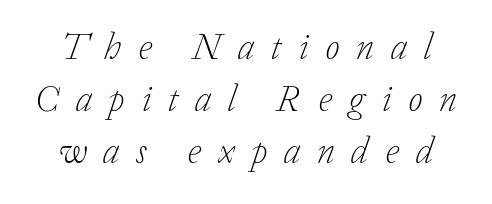
Notice how the stems are inclined rather than vertical — that's the hallmark of italics. Line spacing here is normal. The letters advance in unequal steps, a hallmark of proportional type. This sample uses a serif face. The space beneath each line is pristine and unruled.
